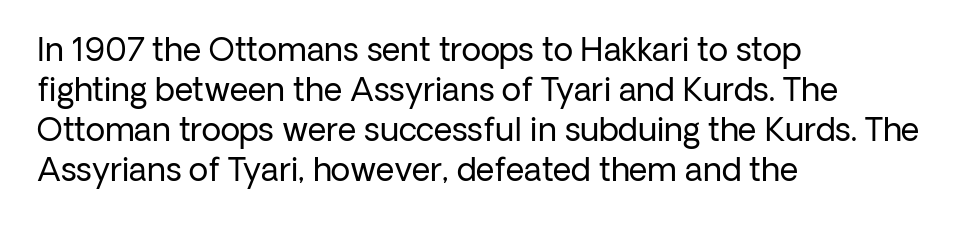
Q: Is the text bold? A: No.
Q: Is the text italic (slanted)? A: No, it is upright.
Q: Is the typeface a serif or a sans-serif typeface? A: Sans-serif.
Q: Is the text underlined? A: No.
Q: How is the paragraph aligned? A: Left-aligned.
Q: Is the spacing between letters normal or unusually wide? A: Normal.
Q: Is the spacing between lines tight, normal or loose? A: Normal.
Q: Width (condensed, normal, or wide)? A: Normal.
Q: Stroke contrast? A: Low.
Q: x-height? A: Medium.
Q: Monospaced? A: No.
